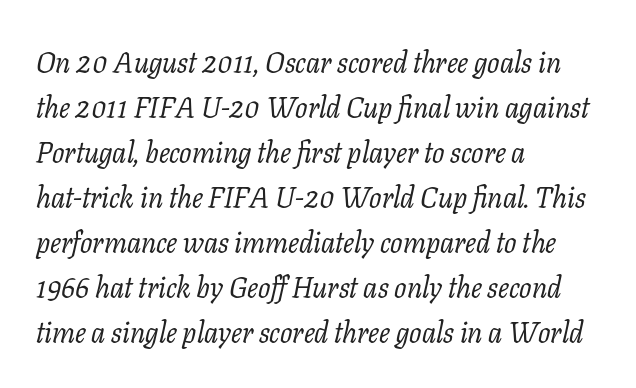
Q: Is the text bold? A: No.
Q: Is the text italic (slanted)? A: Yes, it leans right by about 11 degrees.
Q: Is the typeface a serif or a sans-serif typeface? A: Serif.
Q: Is the text underlined? A: No.
Q: How is the paragraph aligned? A: Left-aligned.
Q: Is the spacing between letters normal or unusually wide? A: Normal.
Q: Is the spacing between lines tight, normal or loose? A: Normal.
Q: Width (condensed, normal, or wide)? A: Normal.
Q: Stroke contrast? A: Low.
Q: x-height? A: Medium.
Q: Monospaced? A: No.
